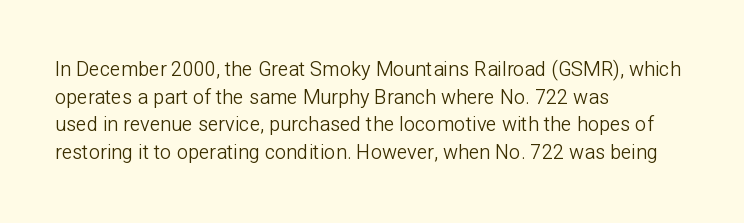
This rendering leaves character spacing at its baseline value. These lines stack with their left ends in a neat column. Reading down the column, the eye jumps a familiar distance to each next line. Stroke mass is kept to a normal reading level or below. Unlike italic type, these characters show no tilt at all. No word sits above an underline.
